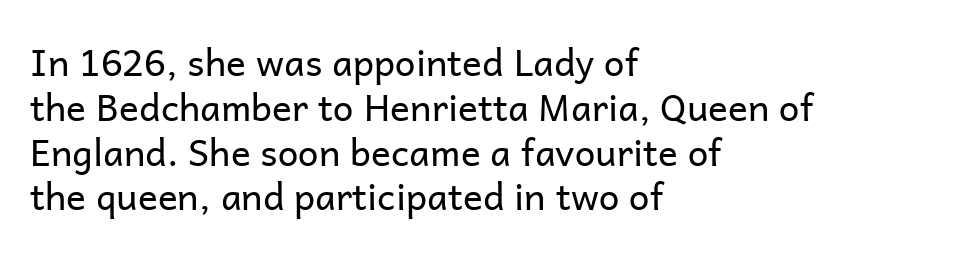
Q: Is the text bold? A: No.
Q: Is the text italic (slanted)? A: No, it is upright.
Q: Is the typeface a serif or a sans-serif typeface? A: Sans-serif.
Q: Is the text underlined? A: No.
Q: How is the paragraph aligned? A: Left-aligned.
Q: Is the spacing between letters normal or unusually wide? A: Normal.
Q: Width (condensed, normal, or wide)? A: Normal.
Q: Stroke contrast? A: Low.
Q: x-height? A: Medium.
Q: Monospaced? A: No.
